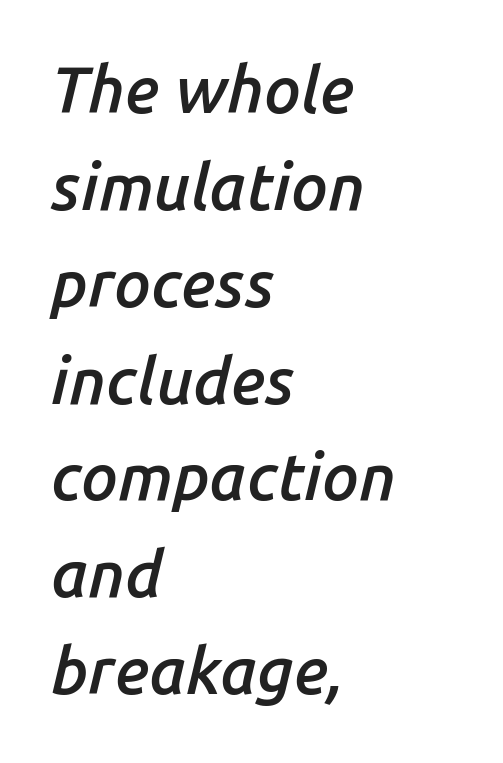
{"italic": "yes", "lean": "right", "slant_degrees": 14, "bold": "semi", "weight": "semibold", "width": "normal", "stroke_contrast": "low", "x_height": "medium", "monospaced": "no", "underline": "no", "align": "left", "line_spacing": "normal", "line_spacing_ratio": 1.49, "letter_spacing": "normal", "letter_spacing_em": 0.0, "glyph_px": 65}
